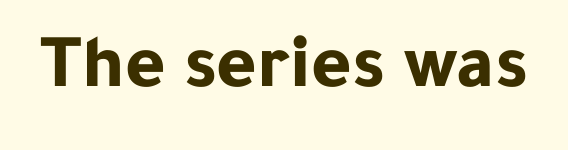
{"serif": "no", "italic": "no", "bold": "yes", "weight": "bold", "width": "normal", "stroke_contrast": "low", "x_height": "medium", "monospaced": "no", "underline": "no", "letter_spacing": "normal", "letter_spacing_em": 0.0, "glyph_px": 77}
